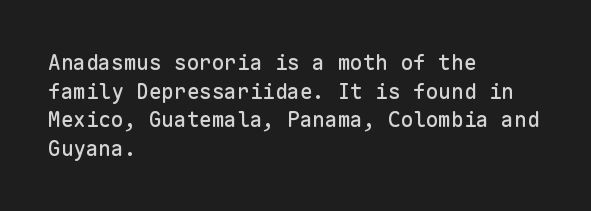
The image shows 21 px text type, upright; set left-aligned, normal line spacing (1.36x), normal letter spacing, not underlined.
